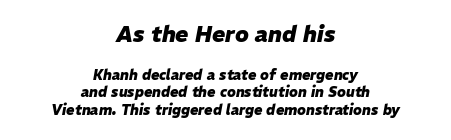
The image shows 22 px bold type, italic (leaning right); set centered, normal line spacing (1.27x), normal letter spacing, not underlined; the first (top) block is 1.57x larger.
